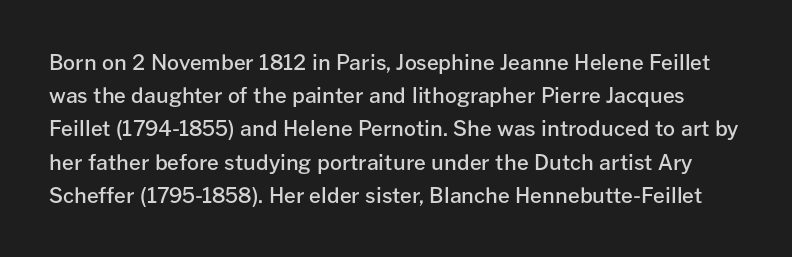
Quick note: underline off. Honestly, the row spacing looks completely unremarkable. Students, this is semibold: more ink than regular, less than bold. The passage shown has conventional tracking throughout. Posture: vertical.
